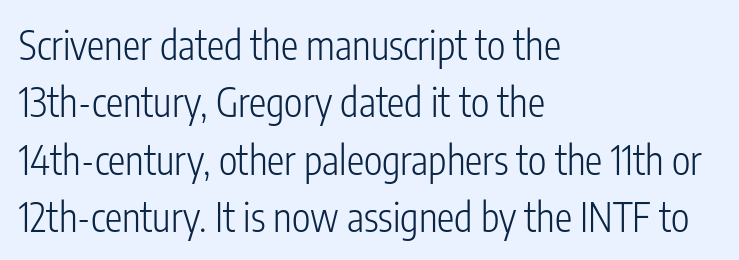
Q: Is the text bold? A: No.
Q: Is the text italic (slanted)? A: No, it is upright.
Q: Is the typeface a serif or a sans-serif typeface? A: Sans-serif.
Q: Is the text underlined? A: No.
Q: How is the paragraph aligned? A: Left-aligned.
Q: Is the spacing between letters normal or unusually wide? A: Normal.
Q: Is the spacing between lines tight, normal or loose? A: Normal.
Q: Width (condensed, normal, or wide)? A: Condensed.
Q: Stroke contrast? A: Low.
Q: x-height? A: Medium.
Q: Monospaced? A: No.
